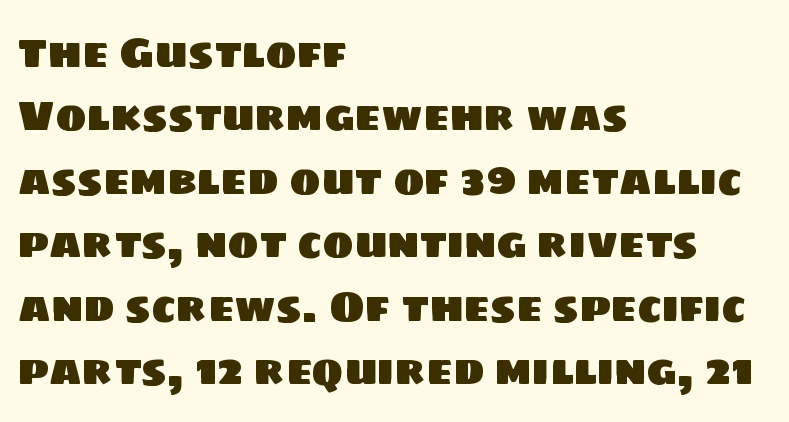
The type is set solid horizontally, with unmodified tracking. Plain, unruled lines of type. The space between consecutive lines is moderate. The passage shown is typed in a proportional face where columns would drift. Are there feet on the stems? There aren't — it's a sans.
